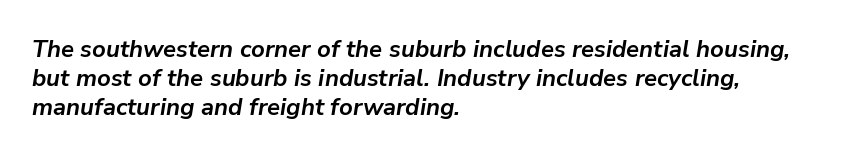
Plenty of ink on the page — the face is bold. In terms of letterspacing, this is plain default setting. The ragged edge is on the right, which tells us the setting is flush left. Style check: oblique. Underline: absent.
